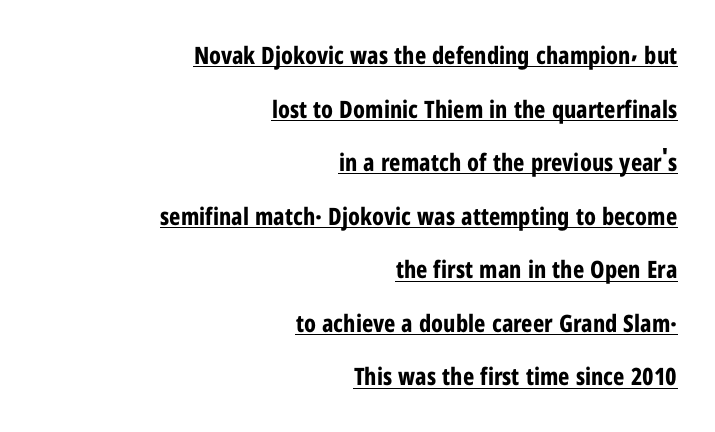
Q: Is the text bold? A: Yes.
Q: Is the text italic (slanted)? A: No, it is upright.
Q: Is the text underlined? A: Yes.
Q: How is the paragraph aligned? A: Right-aligned.
Q: Is the spacing between letters normal or unusually wide? A: Normal.
Q: Is the spacing between lines tight, normal or loose? A: Loose.
